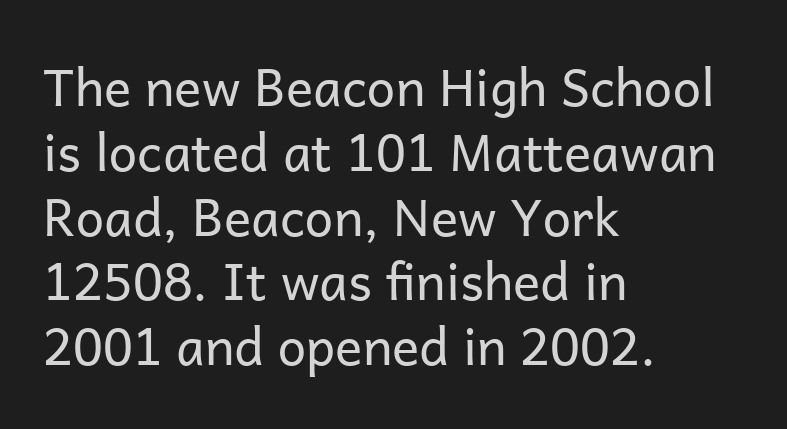
The rag falls on the right side of this text block. Heaviness? Minimal to ordinary, like unemphasized prose. This sample has the flowing, uneven cadence of proportional lettering. The string is rendered with underlining switched off. The designer left line spacing at the default. Italic: no, the glyphs are upright roman.
